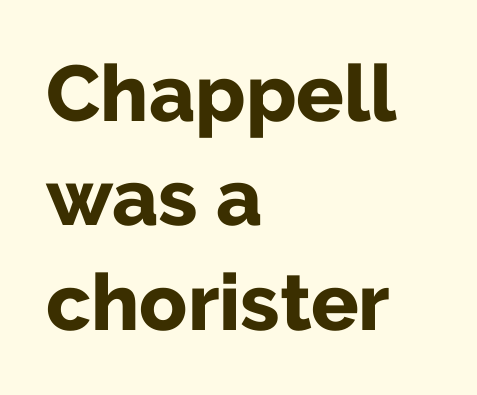
{"serif": "no", "italic": "no", "bold": "yes", "weight": "bold", "width": "normal", "stroke_contrast": "low", "x_height": "medium", "monospaced": "no", "underline": "no", "align": "left", "line_spacing": "normal", "line_spacing_ratio": 1.32, "letter_spacing": "normal", "letter_spacing_em": 0.0, "glyph_px": 79}
